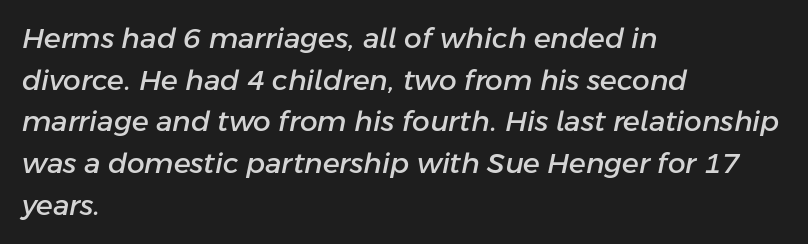
Q: Is the text italic (slanted)? A: Yes, it leans right by about 11 degrees.
Q: Is the text underlined? A: No.
Q: How is the paragraph aligned? A: Left-aligned.
Q: Is the spacing between letters normal or unusually wide? A: Normal.
Q: Is the spacing between lines tight, normal or loose? A: Normal.
Q: Width (condensed, normal, or wide)? A: Normal.
Q: Stroke contrast? A: Low.
Q: x-height? A: Medium.
Q: Monospaced? A: No.
